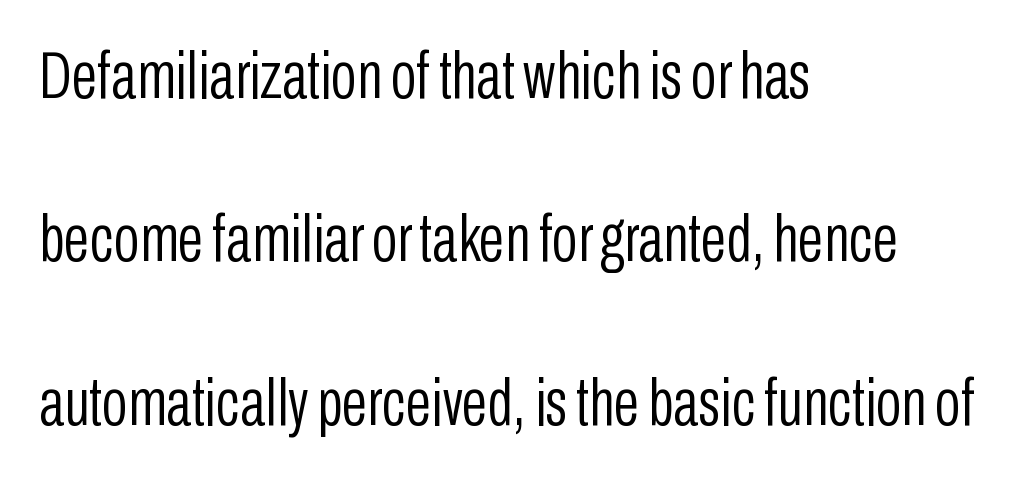
{"serif": "no", "italic": "no", "bold": "no", "weight": "light", "width": "condensed", "stroke_contrast": "low", "x_height": "medium", "monospaced": "no", "underline": "no", "align": "left", "line_spacing": "loose", "line_spacing_ratio": 2.44, "letter_spacing": "normal", "letter_spacing_em": 0.0, "glyph_px": 67}
